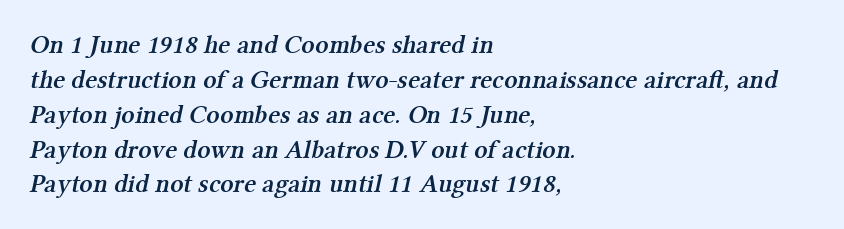
Q: Is the text bold? A: Semi-bold.
Q: Is the text underlined? A: No.
Q: How is the paragraph aligned? A: Left-aligned.
Q: Is the spacing between letters normal or unusually wide? A: Normal.
Q: Is the spacing between lines tight, normal or loose? A: Normal.
